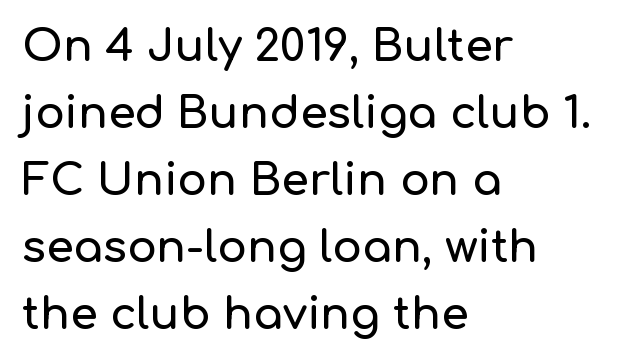
{"serif": "no", "italic": "no", "width": "normal", "stroke_contrast": "low", "x_height": "medium", "monospaced": "no", "underline": "no", "align": "left", "line_spacing": "normal", "line_spacing_ratio": 1.52, "letter_spacing": "normal", "letter_spacing_em": 0.0, "glyph_px": 44}
